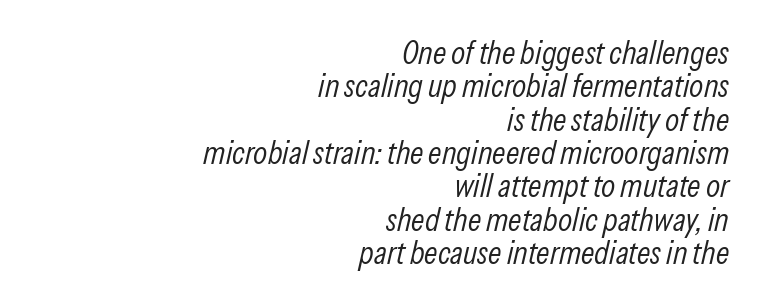
Notice how the passage keeps a crisp vertical edge on the right only. If you drew a line through each stem, it would be angled. How would I describe the line gaps? Narrow and economical. The passage shown is not underscored anywhere. Character widths vary here, with narrow letters taking less room than wide ones. Stroke mass is kept to a normal reading level or below.
